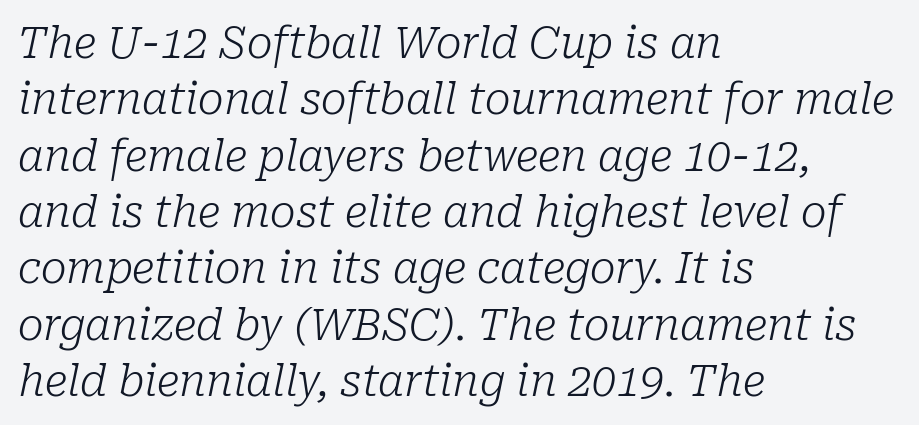
{"serif": "yes", "italic": "yes", "lean": "right", "slant_degrees": 10, "bold": "no", "weight": "light", "width": "normal", "stroke_contrast": "low", "x_height": "medium", "monospaced": "no", "underline": "no", "align": "left", "line_spacing": "normal", "line_spacing_ratio": 1.31, "letter_spacing": "normal", "letter_spacing_em": 0.0, "glyph_px": 43}
